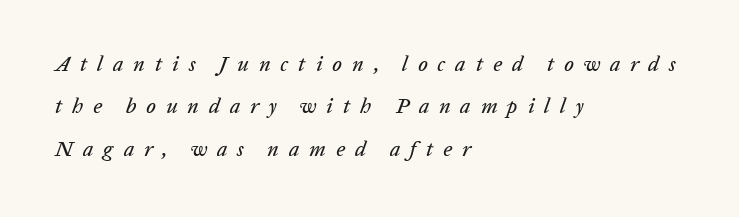
{"italic": "yes", "lean": "right", "slant_degrees": 20, "underline": "no", "align": "left", "line_spacing": "loose", "line_spacing_ratio": 2.02, "letter_spacing": "wide", "letter_spacing_em": 0.47, "glyph_px": 21}
